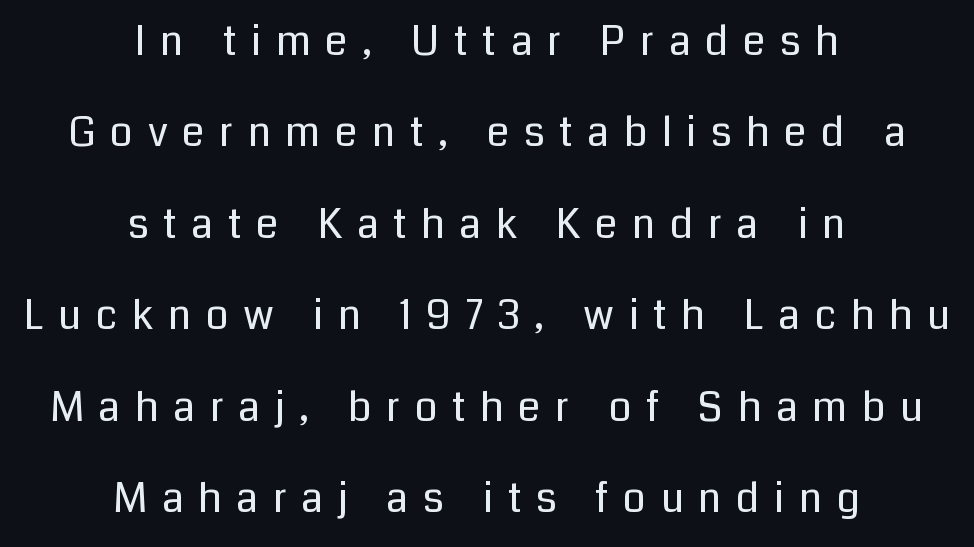
Check the space under the baseline: it is left empty. No extra ink here — the face is not bold. This sample has the flowing, uneven cadence of proportional lettering. Where is the straight margin? There isn't one; the lines are centered.
